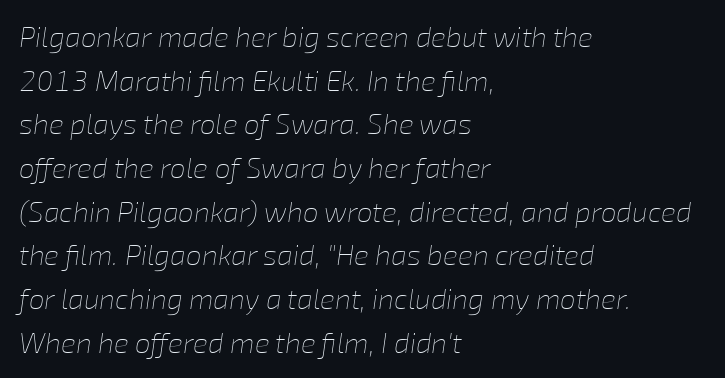
The image shows 28 px thin type, italic (leaning right); set left-aligned, normal line spacing (1.56x), normal letter spacing, not underlined; low stroke contrast and a medium x-height.
